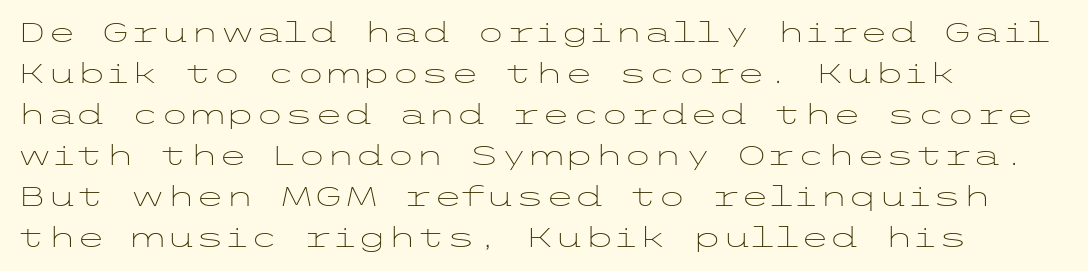
On a weight scale, this lands at 450 or below. The passage shown has conventional tracking throughout. A normal amount of white space separates one row of letters from the next. The rag falls on the right side of this text block.
